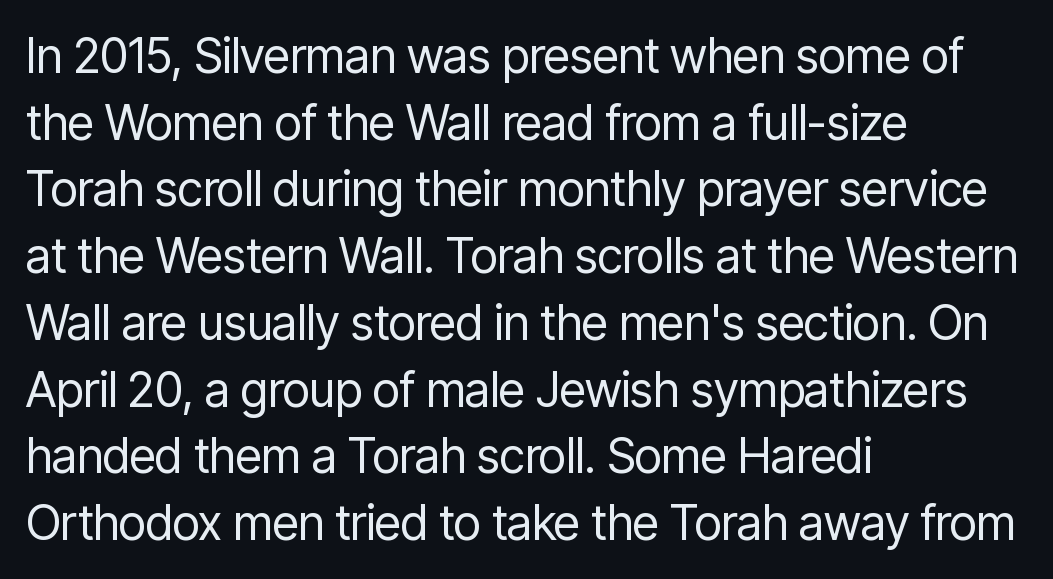
The image shows 48 px regular-weight, condensed sans-serif type, upright; set left-aligned, normal line spacing (1.39x), normal letter spacing, not underlined; low stroke contrast and a medium x-height.
